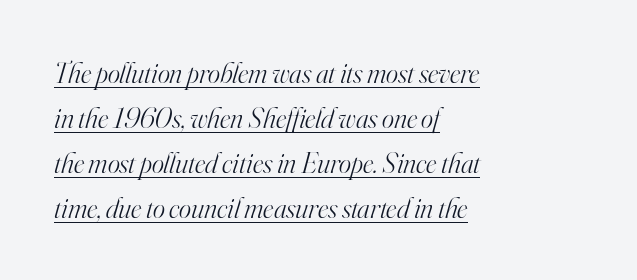
The image shows 29 px light serif type, italic (leaning right); set left-aligned, normal line spacing (1.55x), normal letter spacing, underlined; high stroke contrast and a small x-height.
